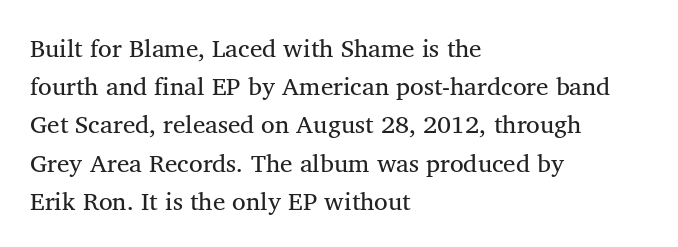
The image shows 25 px text type, upright; set left-aligned, normal line spacing (1.53x), normal letter spacing, not underlined.
